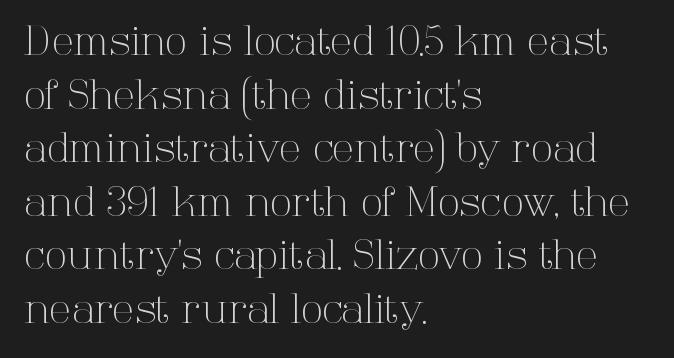
The specimen reads as upright at a glance. A typesetter would call this leading conventional body-copy spacing. Here the designer chose a conventional face with non-uniform glyph widths. Leftover space on each line is placed entirely after the last word.
